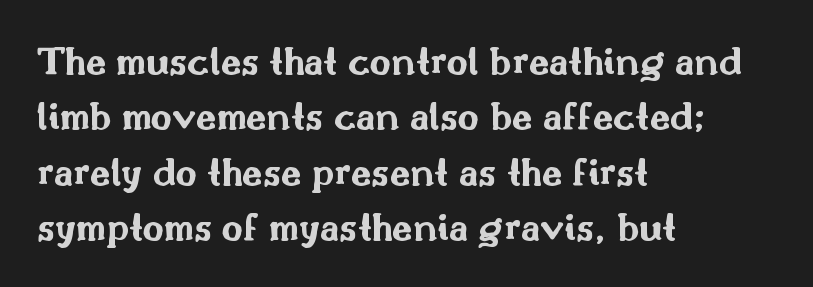
{"serif": "no", "italic": "no", "bold": "yes", "weight": "bold", "width": "wide", "stroke_contrast": "medium", "x_height": "small", "monospaced": "no", "underline": "no", "align": "left", "line_spacing": "normal", "line_spacing_ratio": 1.35, "letter_spacing": "normal", "letter_spacing_em": 0.0, "glyph_px": 41}
